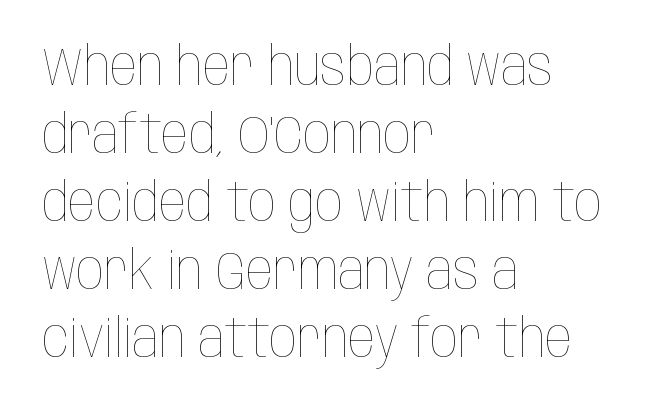
Q: Is the text bold? A: No.
Q: Is the text italic (slanted)? A: No, it is upright.
Q: Is the text underlined? A: No.
Q: How is the paragraph aligned? A: Left-aligned.
Q: Is the spacing between letters normal or unusually wide? A: Normal.
Q: Is the spacing between lines tight, normal or loose? A: Normal.
Q: Width (condensed, normal, or wide)? A: Condensed.
Q: Stroke contrast? A: Low.
Q: x-height? A: Large.
Q: Monospaced? A: No.
